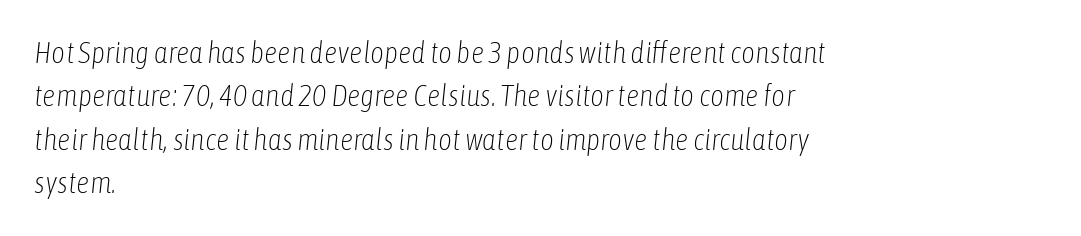
The image shows 30 px light, condensed type, italic (leaning right); set left-aligned, normal line spacing (1.45x), normal letter spacing, not underlined; low stroke contrast and a medium x-height.
